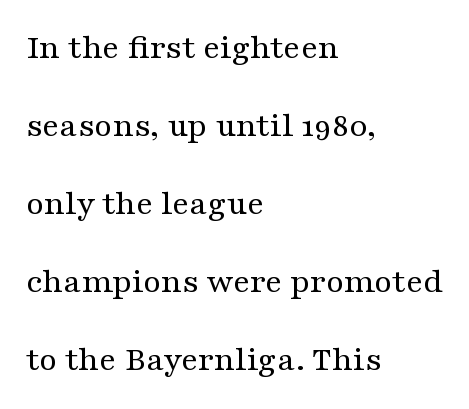
Q: Is the text bold? A: No.
Q: Is the text italic (slanted)? A: No, it is upright.
Q: Is the typeface a serif or a sans-serif typeface? A: Serif.
Q: Is the text underlined? A: No.
Q: How is the paragraph aligned? A: Left-aligned.
Q: Is the spacing between letters normal or unusually wide? A: Normal.
Q: Is the spacing between lines tight, normal or loose? A: Loose.
Q: Width (condensed, normal, or wide)? A: Wide.
Q: Stroke contrast? A: Medium.
Q: x-height? A: Medium.
Q: Monospaced? A: No.
